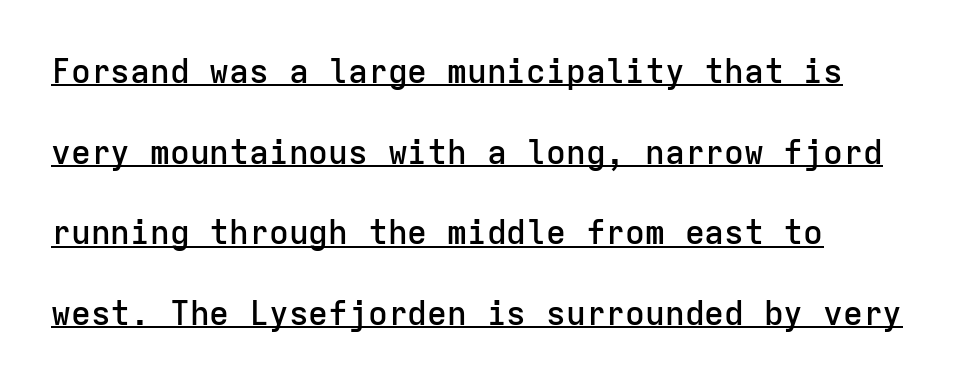
The image shows 33 px semibold sans-serif type, upright, monospaced; set left-aligned, loose line spacing (2.44x), normal letter spacing, underlined; low stroke contrast and a medium x-height.
